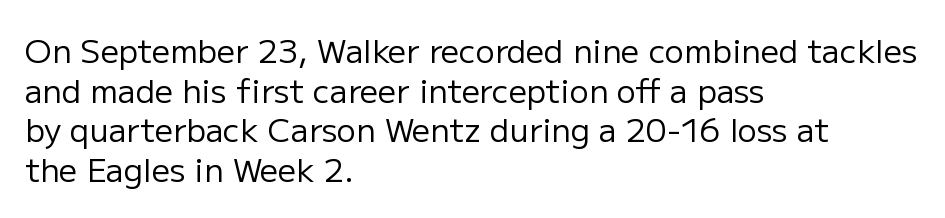
Q: Is the text bold? A: No.
Q: Is the text italic (slanted)? A: No, it is upright.
Q: Is the typeface a serif or a sans-serif typeface? A: Sans-serif.
Q: Is the text underlined? A: No.
Q: How is the paragraph aligned? A: Left-aligned.
Q: Is the spacing between letters normal or unusually wide? A: Normal.
Q: Width (condensed, normal, or wide)? A: Normal.
Q: Stroke contrast? A: Low.
Q: x-height? A: Medium.
Q: Monospaced? A: No.
